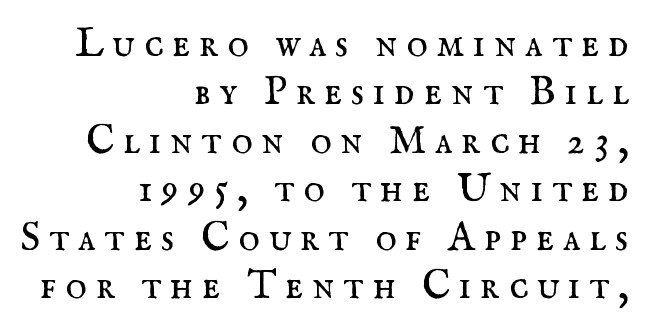
The letters stand upright; this is a roman face. Look at the tracking — it's clearly loosened, letters drifting apart. Descenders hang freely into open space. Is this a sans? No — the strokes have serifs. The lines are quadded right. Bold? No — there's no thickening of the strokes.
